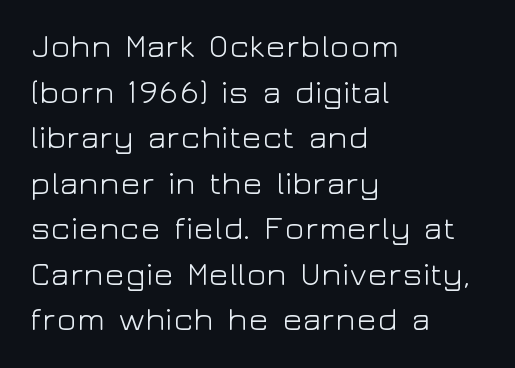
Q: Is the text bold? A: No.
Q: Is the text italic (slanted)? A: No, it is upright.
Q: Is the typeface a serif or a sans-serif typeface? A: Sans-serif.
Q: Is the text underlined? A: No.
Q: How is the paragraph aligned? A: Left-aligned.
Q: Is the spacing between letters normal or unusually wide? A: Normal.
Q: Is the spacing between lines tight, normal or loose? A: Normal.
Q: Width (condensed, normal, or wide)? A: Wide.
Q: Stroke contrast? A: Low.
Q: x-height? A: Medium.
Q: Monospaced? A: No.
